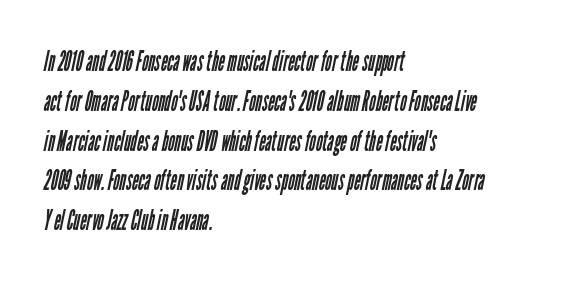
The image shows 28 px regular-weight, condensed sans-serif type; set left-aligned, normal line spacing (1.42x), normal letter spacing, not underlined; low stroke contrast and a medium x-height.
